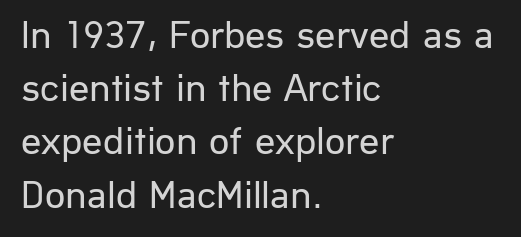
Q: Is the text bold? A: No.
Q: Is the text italic (slanted)? A: No, it is upright.
Q: Is the typeface a serif or a sans-serif typeface? A: Sans-serif.
Q: Is the text underlined? A: No.
Q: How is the paragraph aligned? A: Left-aligned.
Q: Is the spacing between letters normal or unusually wide? A: Normal.
Q: Is the spacing between lines tight, normal or loose? A: Normal.
Q: Width (condensed, normal, or wide)? A: Normal.
Q: Stroke contrast? A: Low.
Q: x-height? A: Medium.
Q: Monospaced? A: No.
